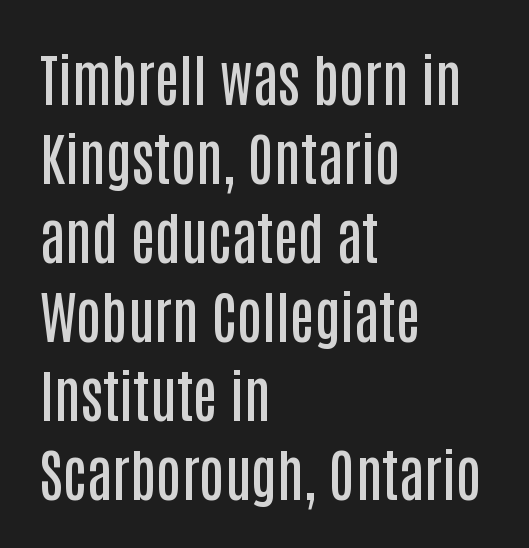
Q: Is the text bold? A: Semi-bold.
Q: Is the text italic (slanted)? A: No, it is upright.
Q: Is the typeface a serif or a sans-serif typeface? A: Sans-serif.
Q: Is the text underlined? A: No.
Q: How is the paragraph aligned? A: Left-aligned.
Q: Is the spacing between letters normal or unusually wide? A: Normal.
Q: Is the spacing between lines tight, normal or loose? A: Normal.
Q: Width (condensed, normal, or wide)? A: Condensed.
Q: Stroke contrast? A: Low.
Q: x-height? A: Large.
Q: Monospaced? A: No.
